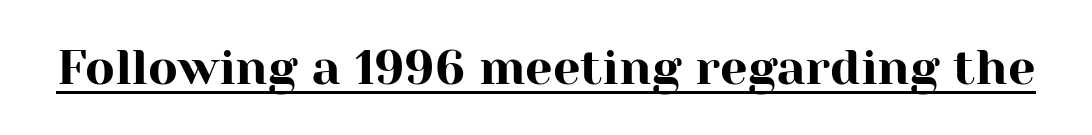
The letters carry serifs — small finishing strokes at the ends of their stems. Is the letter spacing exaggerated? No — it looks like the ordinary default. Here the designer chose a conventional face with non-uniform glyph widths. Quick note: underline on. Do the letters lean? They stand straight.
